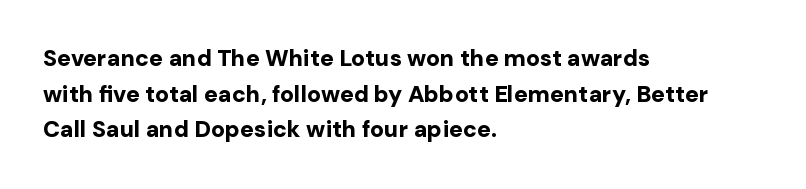
The image shows 23 px bold type, upright; set left-aligned, normal line spacing (1.55x), normal letter spacing, not underlined.
